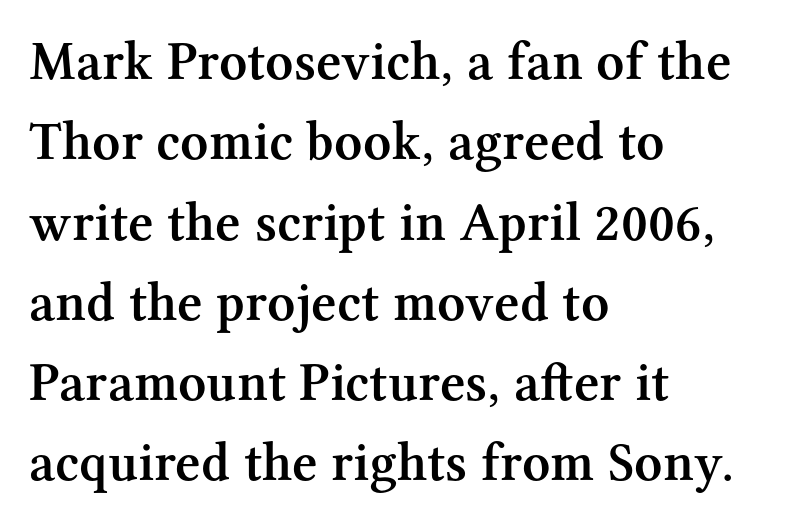
{"serif": "yes", "italic": "no", "bold": "semi", "weight": "semibold", "width": "normal", "stroke_contrast": "medium", "x_height": "medium", "monospaced": "no", "underline": "no", "align": "left", "line_spacing": "normal", "line_spacing_ratio": 1.46, "letter_spacing": "normal", "letter_spacing_em": 0.0, "glyph_px": 55}
